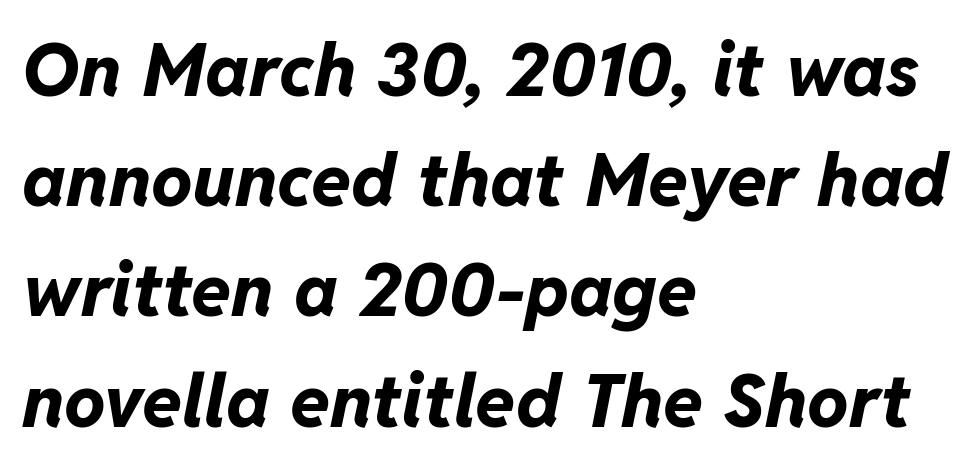
It's the slanting kind of type. A normal amount of white space separates one row of letters from the next. Varying glyph widths throughout — classic text-font behaviour. The text block is weighted toward the left margin, trailing off unevenly rightward. What stands out about the letter spacing? Nothing — it is the standard amount.
